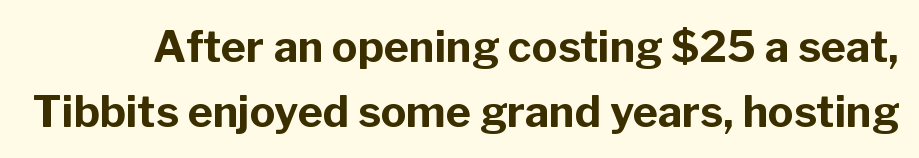
How heavy is the stroke? Heavy — this is a bold. The passage shown stacks its lines at a standard gap. Font category for this specimen: sans-serif. The area under the type is left untouched. When letters stand straight like this, we call the style roman or upright.
